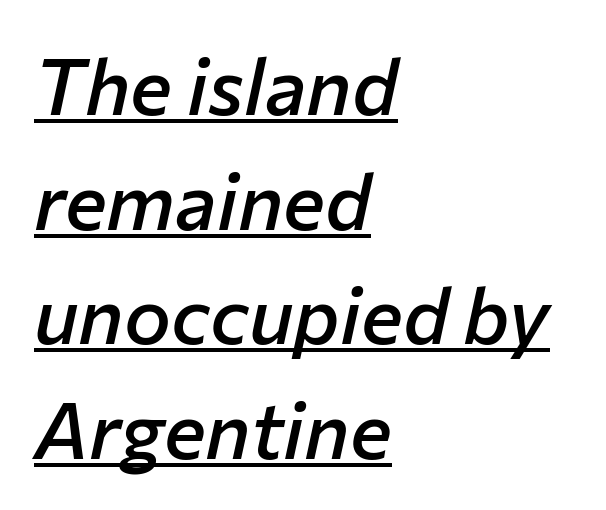
Letter spacing: default. The characters look somewhat weighty, a semibold short of true bold. In terms of leading, this rendering sits right in the middle. Every character sits at an angle, as italics do.
